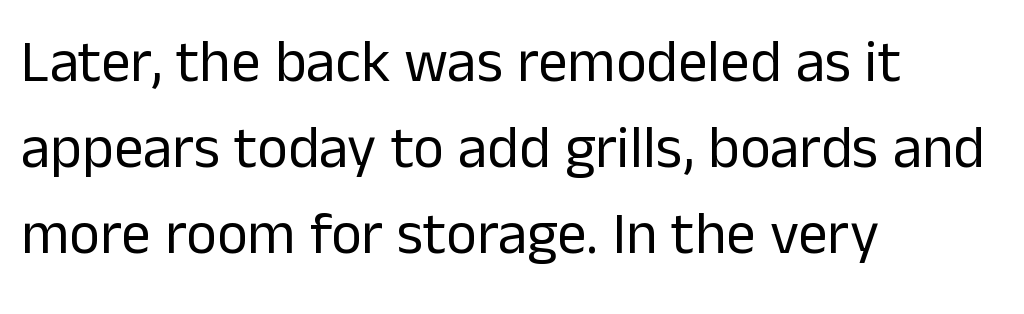
Q: Is the text bold? A: No.
Q: Is the text italic (slanted)? A: No, it is upright.
Q: Is the typeface a serif or a sans-serif typeface? A: Sans-serif.
Q: Is the text underlined? A: No.
Q: How is the paragraph aligned? A: Left-aligned.
Q: Is the spacing between letters normal or unusually wide? A: Normal.
Q: Is the spacing between lines tight, normal or loose? A: Normal.
Q: Width (condensed, normal, or wide)? A: Normal.
Q: Stroke contrast? A: Low.
Q: x-height? A: Medium.
Q: Monospaced? A: No.
